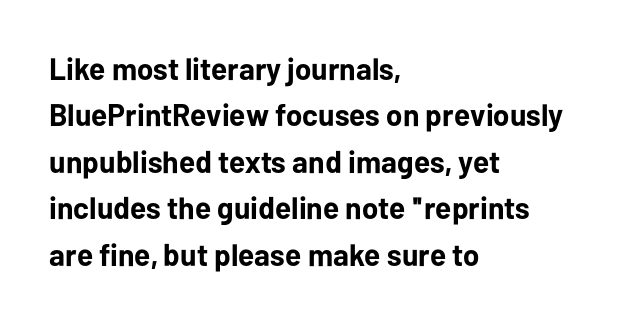
Character widths vary here, with narrow letters taking less room than wide ones. The rendering anchors every line to the left-hand side. Thick stems and heavy bowls — unmistakably bold. This is roman type, the default non-slanted kind. Unmarked baselines from the first word to the last. Regarding serifs, this sample does without them.
